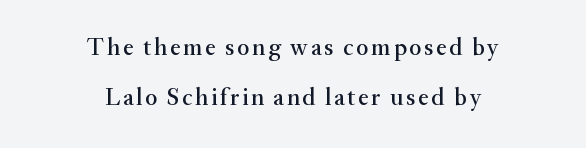
{"italic": "no", "underline": "no", "align": "center", "line_spacing": "loose", "line_spacing_ratio": 2.1, "glyph_px": 24}
